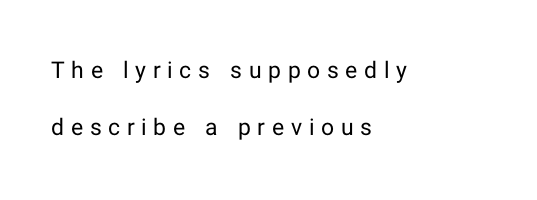
The image shows 23 px text type, upright; set left-aligned, loose line spacing (2.49x), unusually wide letter spacing (+0.29 em), not underlined.
